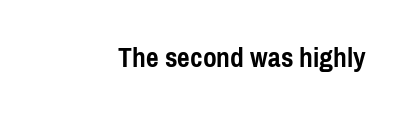
The letters are bold, with thick, heavy strokes. Does the copy run flush right? Yes — the right margin is perfectly even. Nope, not italic — everything's standing straight. Think of a printed novel: that variable character pitch is what you see here. Serifs: no, the terminals of the letterforms are clean.
